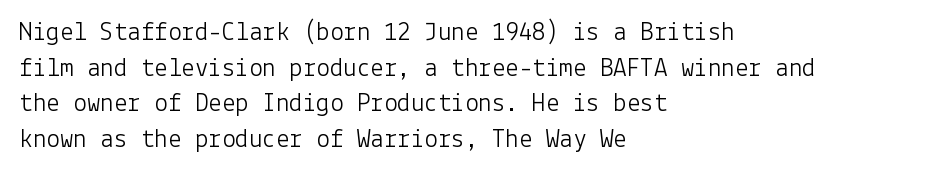
The image shows 27 px text type, upright; set left-aligned, normal line spacing (1.32x), normal letter spacing, not underlined.
